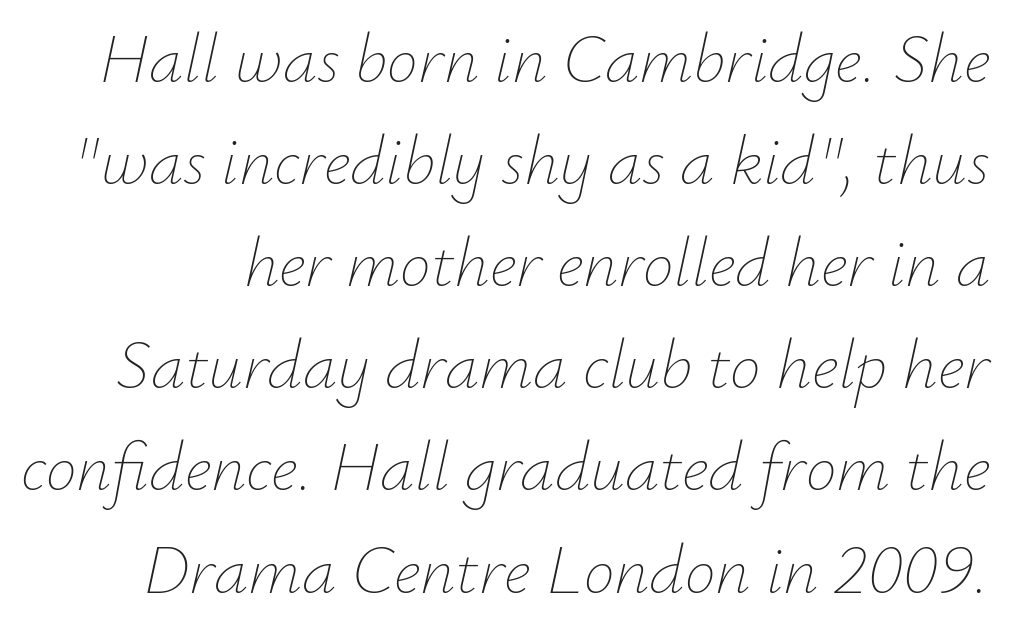
Italic? Definitely — the glyphs are oblique. Regular leading. Spacing between characters is what you'd get straight out of the box. The strokes are not fattened; the text isn't bold.
